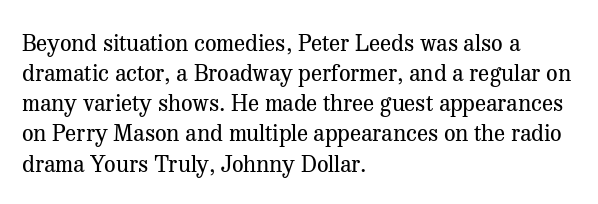
Teacher's note: observe the even left margin — that is flush-left alignment. Does extra space separate the letters? No, they use regular spacing. In terms of posture, this sample is upright. The glyphs are unaccompanied by any horizontal stroke below them. The lines sit at an ordinary, default distance from one another.
